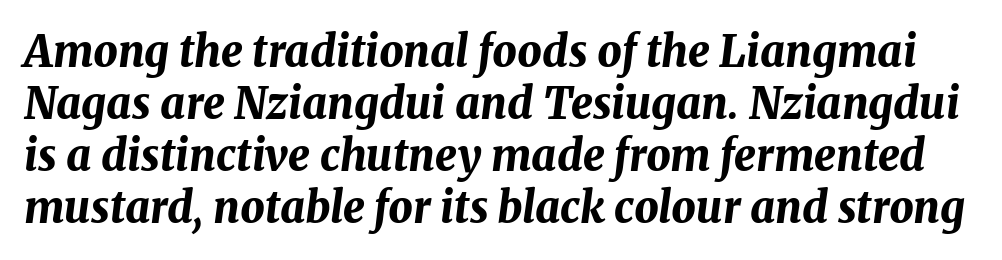
Underlining? Definitely not there. The rendering uses natural spacing where letterforms have individual widths. There's an unmistakable incline to the writing here. Between one letter and the next there's only the usual sliver of space. On the weight axis this lands at bold, roughly 700.
